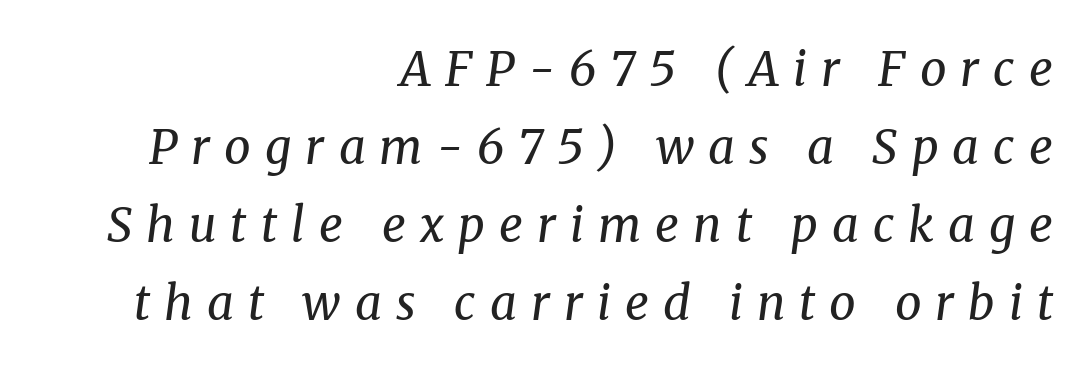
{"serif": "yes", "italic": "yes", "lean": "right", "slant_degrees": 8, "bold": "no", "weight": "regular", "width": "normal", "stroke_contrast": "medium", "x_height": "medium", "monospaced": "no", "underline": "no", "align": "right", "line_spacing": "normal", "line_spacing_ratio": 1.66, "letter_spacing": "wide", "letter_spacing_em": 0.3, "glyph_px": 47}
